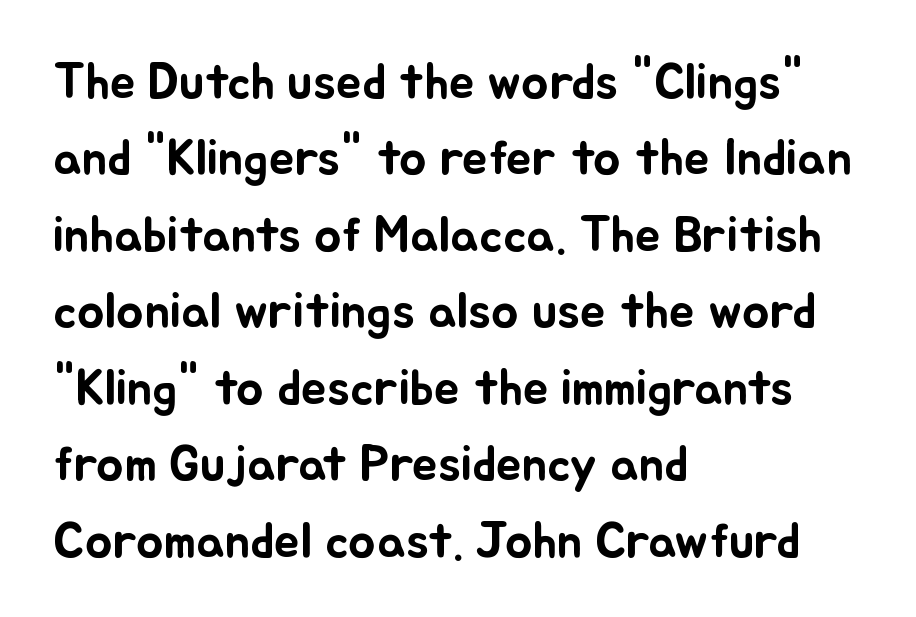
The area under the type is left untouched. The letters sit at their default tracking, neither squeezed nor spread. Horizontally, the lines are justified to the leading edge only. Posture: straight, roman, zero tilt.
